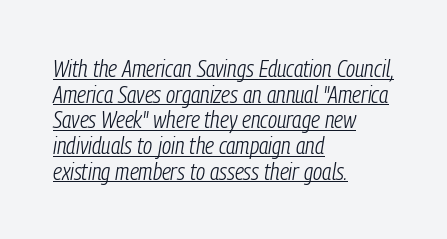
{"italic": "yes", "lean": "right", "slant_degrees": 9, "bold": "no", "underline": "yes", "align": "left", "line_spacing": "tight", "line_spacing_ratio": 1.07, "letter_spacing": "normal", "letter_spacing_em": 0.0, "glyph_px": 24}
